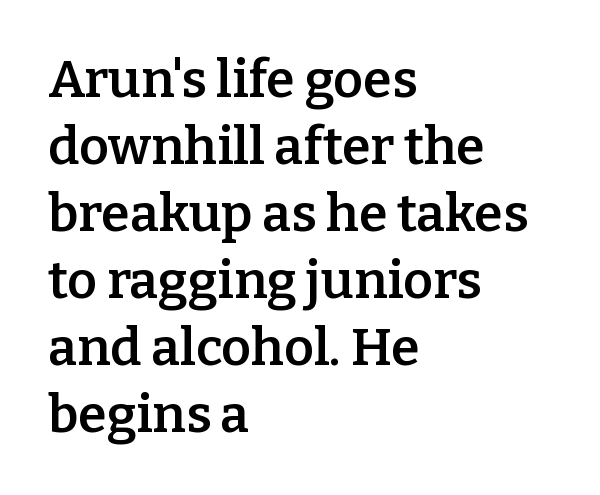
The image shows 52 px semibold serif type, upright; set left-aligned, normal line spacing (1.29x), normal letter spacing, not underlined; low stroke contrast and a medium x-height.
